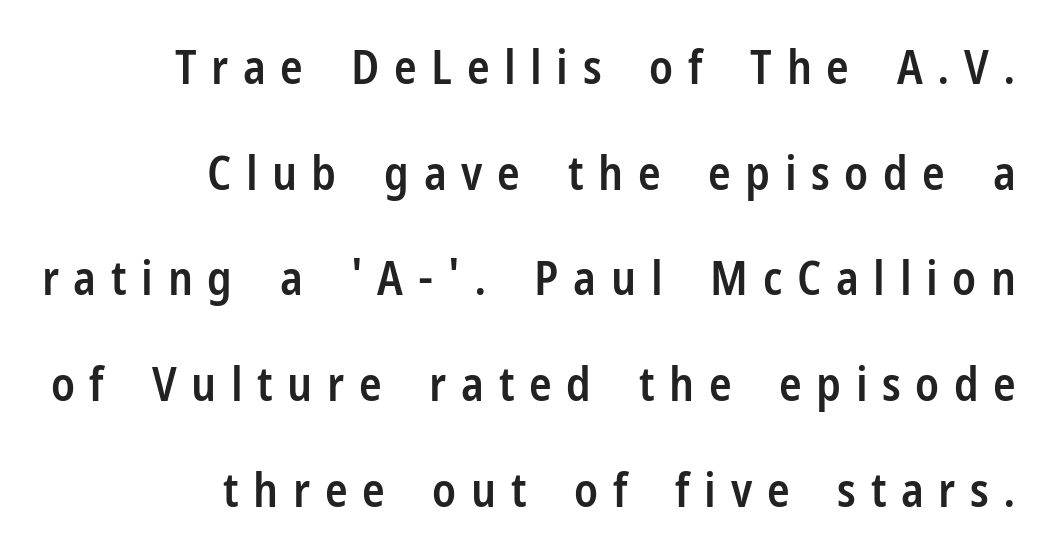
The image shows 47 px semibold, condensed sans-serif type, upright; set right-aligned, loose line spacing (2.25x), unusually wide letter spacing (+0.31 em), not underlined; low stroke contrast and a medium x-height.
